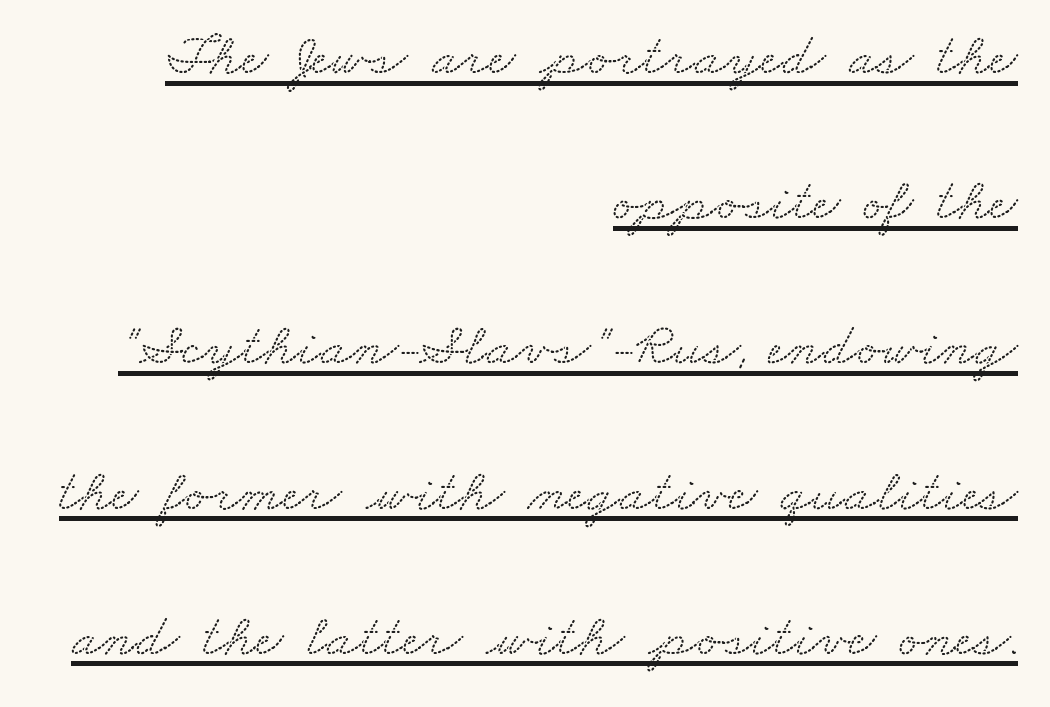
{"serif": "yes", "width": "wide", "stroke_contrast": "low", "x_height": "small", "monospaced": "no", "underline": "yes", "align": "right", "line_spacing": "loose", "line_spacing_ratio": 2.42, "letter_spacing": "normal", "letter_spacing_em": 0.0, "glyph_px": 60}
